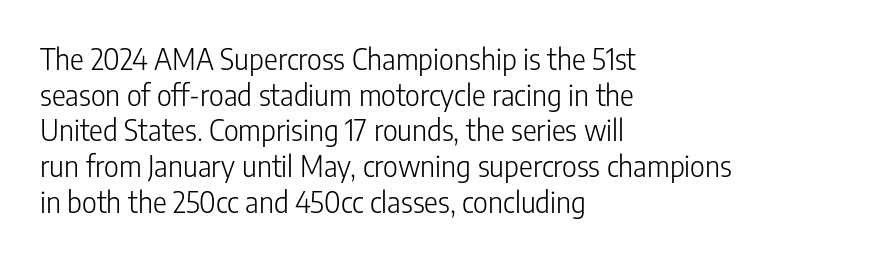
The image shows 29 px light, condensed sans-serif type, upright; set left-aligned, line spacing 1.23x, normal letter spacing, not underlined; low stroke contrast and a medium x-height.
